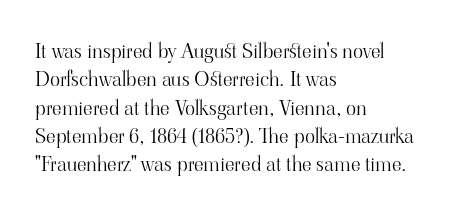
{"italic": "no", "bold": "no", "underline": "no", "align": "left", "line_spacing": "normal", "line_spacing_ratio": 1.35, "letter_spacing": "normal", "letter_spacing_em": 0.0, "glyph_px": 21}
